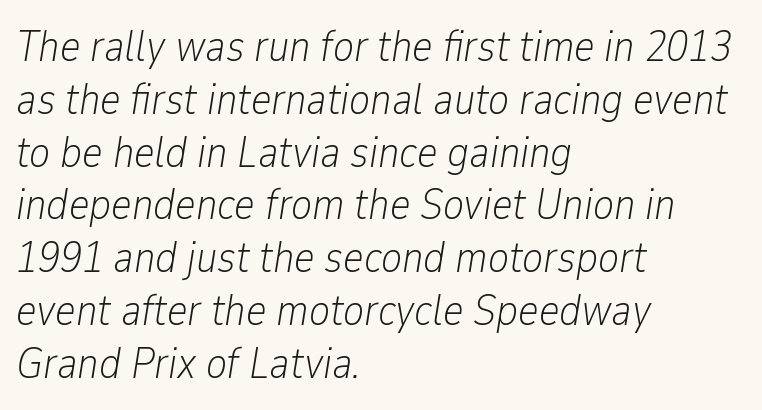
{"italic": "yes", "lean": "right", "slant_degrees": 9, "bold": "no", "weight": "light", "width": "condensed", "stroke_contrast": "low", "x_height": "medium", "monospaced": "no", "underline": "no", "align": "left", "line_spacing_ratio": 1.2, "letter_spacing": "normal", "letter_spacing_em": 0.0, "glyph_px": 44}
